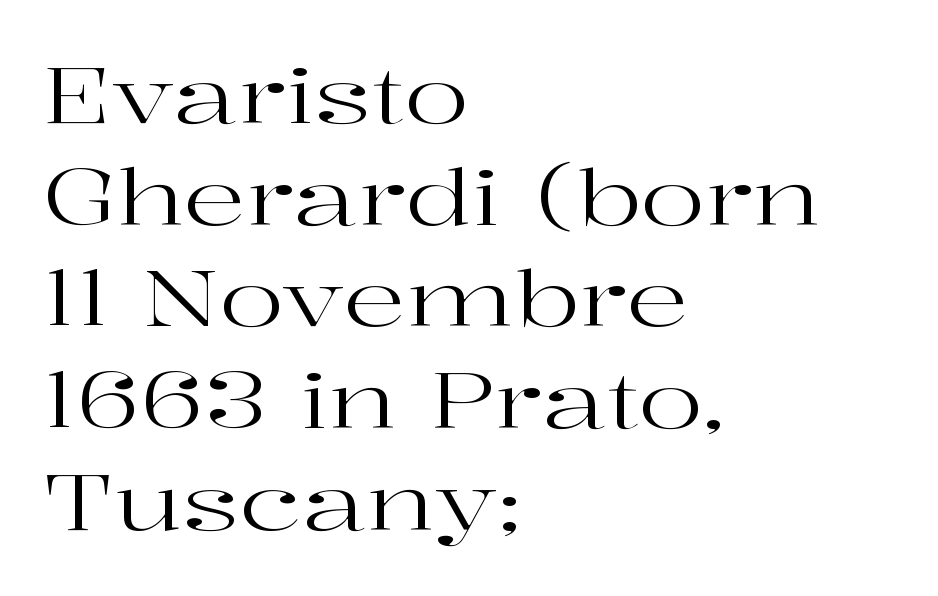
{"serif": "yes", "italic": "no", "bold": "no", "weight": "regular", "width": "wide", "stroke_contrast": "high", "x_height": "medium", "monospaced": "no", "underline": "no", "align": "left", "line_spacing": "normal", "line_spacing_ratio": 1.32, "letter_spacing": "normal", "letter_spacing_em": 0.0, "glyph_px": 77}
